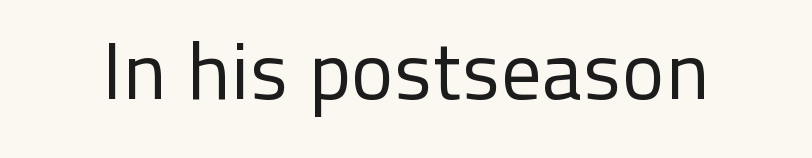
Q: Is the text bold? A: No.
Q: Is the text italic (slanted)? A: No, it is upright.
Q: Is the typeface a serif or a sans-serif typeface? A: Sans-serif.
Q: Is the text underlined? A: No.
Q: Is the spacing between letters normal or unusually wide? A: Normal.
Q: Width (condensed, normal, or wide)? A: Normal.
Q: Stroke contrast? A: Low.
Q: x-height? A: Medium.
Q: Monospaced? A: No.
